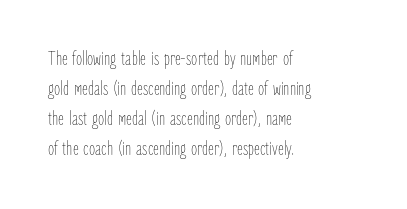
Q: Is the text bold? A: No.
Q: Is the text italic (slanted)? A: No, it is upright.
Q: Is the text underlined? A: No.
Q: How is the paragraph aligned? A: Left-aligned.
Q: Is the spacing between letters normal or unusually wide? A: Normal.
Q: Is the spacing between lines tight, normal or loose? A: Normal.
